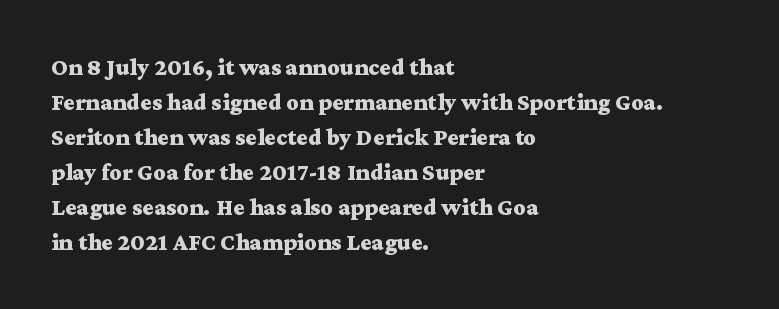
{"italic": "no", "bold": "yes", "underline": "no", "align": "left", "line_spacing": "normal", "line_spacing_ratio": 1.46, "letter_spacing": "normal", "letter_spacing_em": 0.0, "glyph_px": 24}
